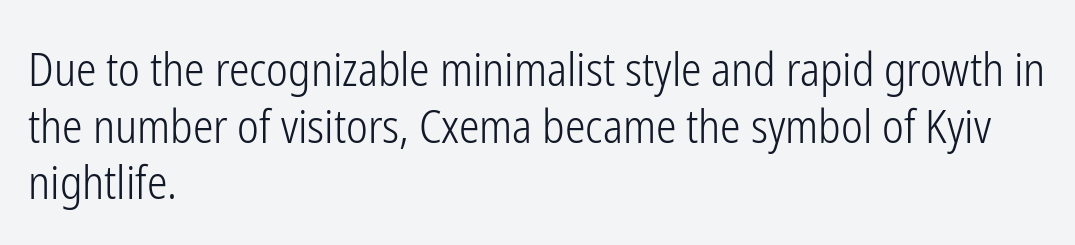
{"serif": "no", "italic": "no", "bold": "no", "weight": "light", "width": "condensed", "stroke_contrast": "low", "x_height": "medium", "monospaced": "no", "underline": "no", "align": "left", "line_spacing_ratio": 1.23, "letter_spacing": "normal", "letter_spacing_em": 0.0, "glyph_px": 46}
